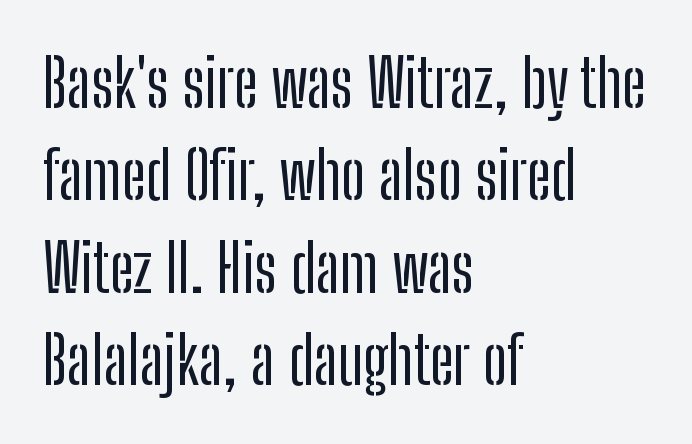
The image shows 66 px condensed sans-serif type, upright; set left-aligned, normal line spacing (1.4x), normal letter spacing, not underlined; low stroke contrast and a medium x-height.
